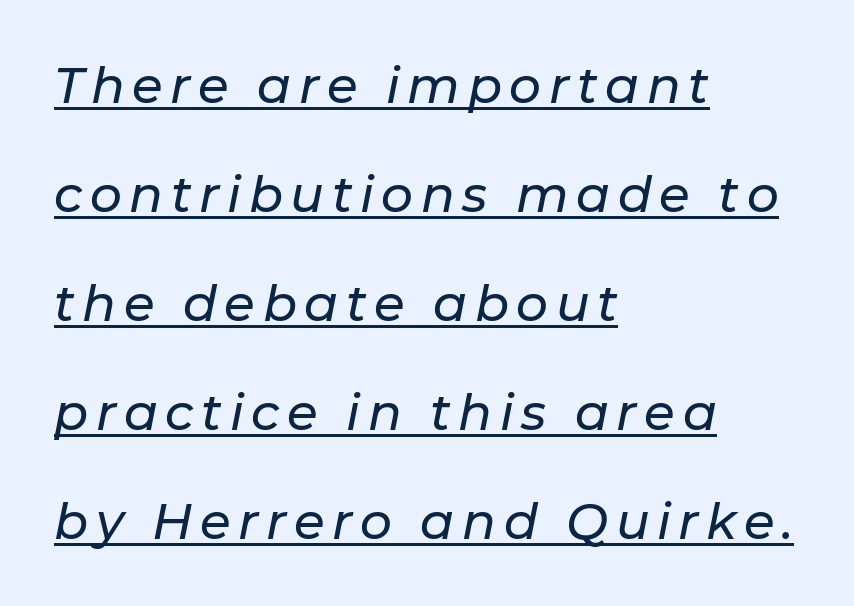
{"italic": "yes", "lean": "right", "slant_degrees": 11, "width": "normal", "stroke_contrast": "low", "x_height": "medium", "monospaced": "no", "underline": "yes", "align": "left", "line_spacing": "loose", "line_spacing_ratio": 2.18, "glyph_px": 50}
